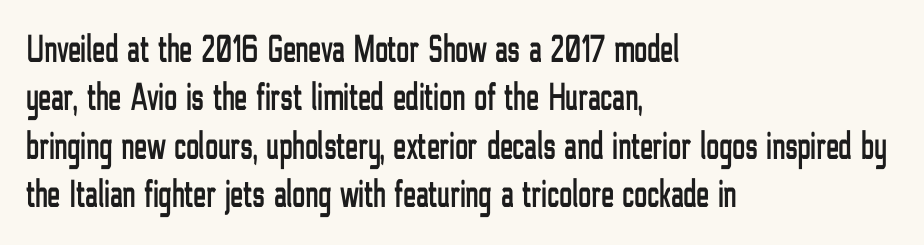
Spacing between characters is what you'd get straight out of the box. Posture: upright roman. Does the type have serifs? No, each stem ends abruptly. Character widths vary here, with narrow letters taking less room than wide ones.
